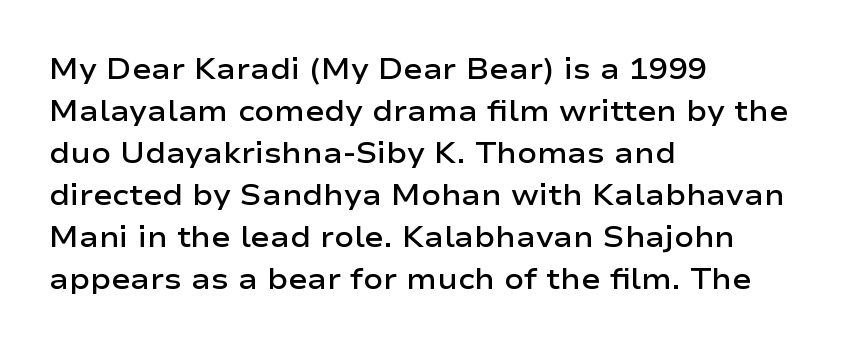
These lines are set flush left with a ragged right edge. A typesetter would call this proportional, since set widths differ per character. The font family rendered here belongs to the sans-serif group. The block of text has a typical density, with ordinary space between rows. The glyphs are unaccompanied by any horizontal stroke below them.
